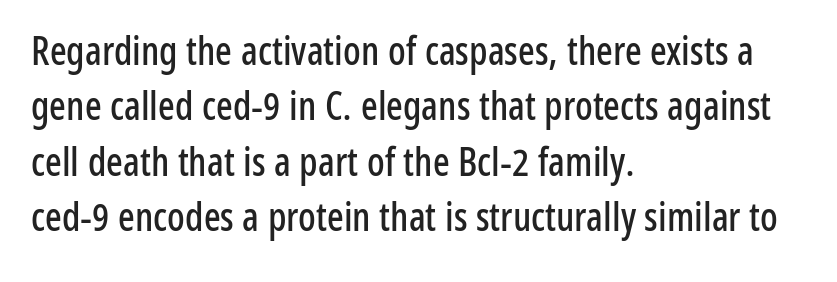
{"serif": "no", "italic": "no", "width": "condensed", "stroke_contrast": "low", "x_height": "medium", "monospaced": "no", "underline": "no", "align": "left", "line_spacing": "normal", "line_spacing_ratio": 1.42, "letter_spacing": "normal", "letter_spacing_em": 0.0, "glyph_px": 39}
